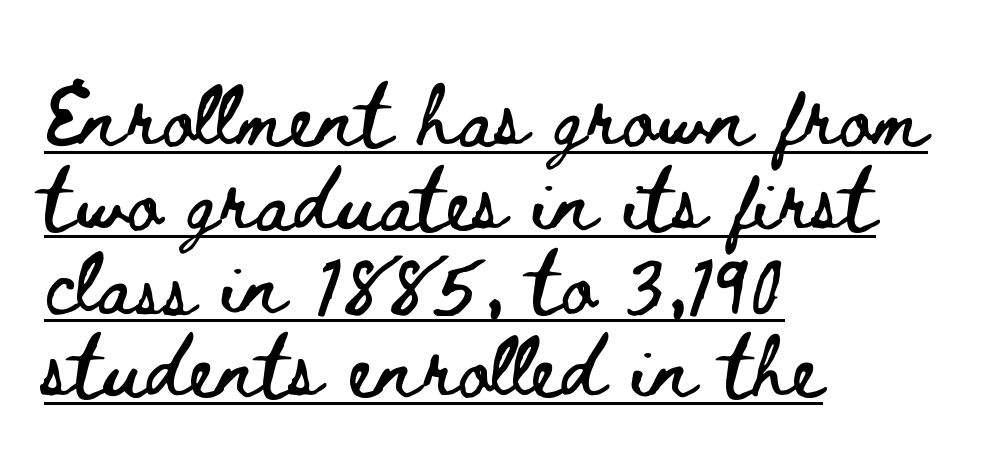
The image shows 61 px wide type; set left-aligned, normal line spacing (1.37x), normal letter spacing, underlined; low stroke contrast and a small x-height.
